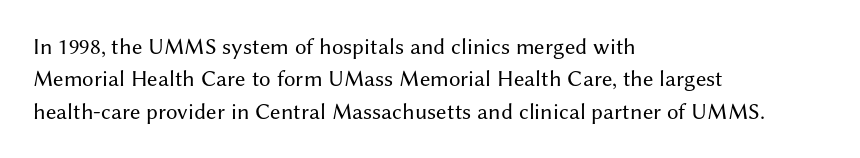
The image shows 23 px text type, upright; set left-aligned, normal line spacing (1.41x), normal letter spacing, not underlined.
